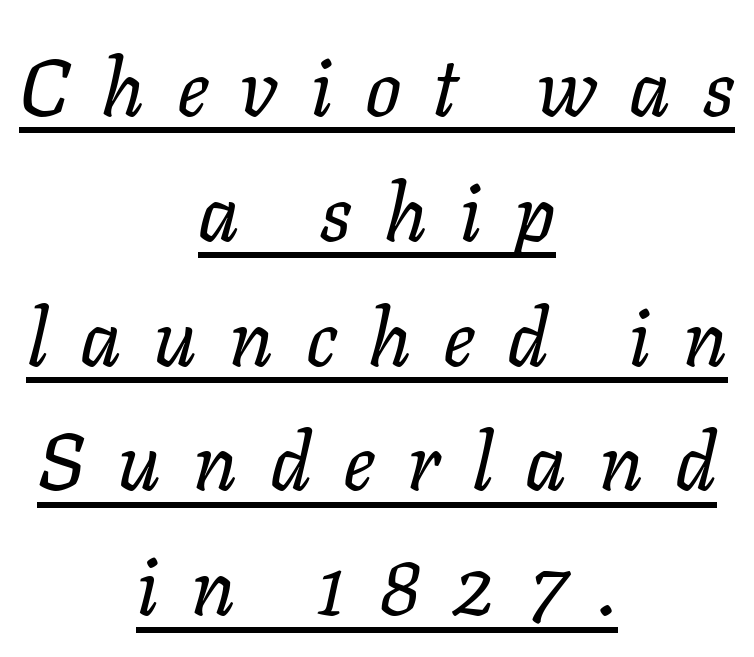
Q: Is the text bold? A: No.
Q: Is the text italic (slanted)? A: Yes, it leans right by about 11 degrees.
Q: Is the text underlined? A: Yes.
Q: How is the paragraph aligned? A: Centered.
Q: Is the spacing between letters normal or unusually wide? A: Unusually wide.
Q: Is the spacing between lines tight, normal or loose? A: Normal.
Q: Width (condensed, normal, or wide)? A: Normal.
Q: Stroke contrast? A: Low.
Q: x-height? A: Medium.
Q: Monospaced? A: No.
